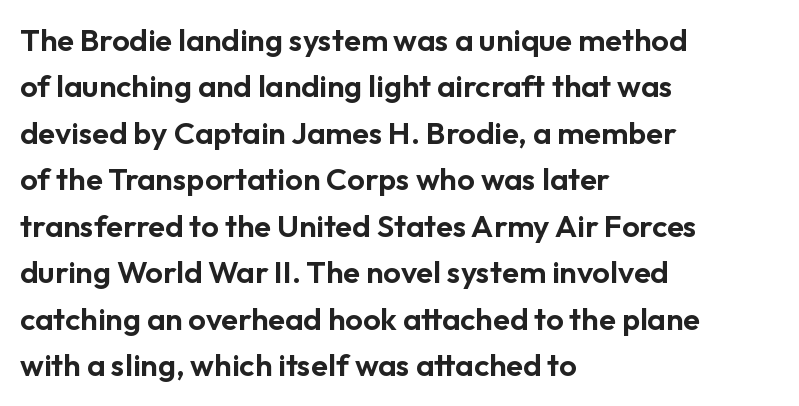
The image shows 31 px sans-serif type, upright; set left-aligned, normal line spacing (1.5x), normal letter spacing, not underlined; low stroke contrast and a medium x-height.
